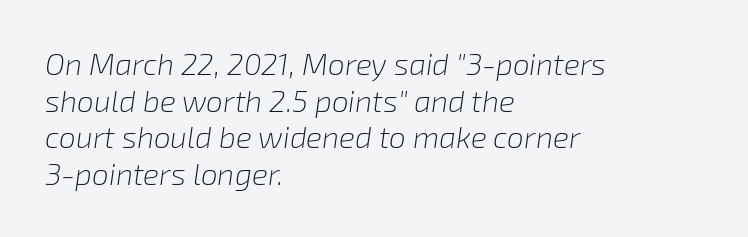
Q: Is the text bold? A: No.
Q: Is the text italic (slanted)? A: Yes, it leans right by about 8 degrees.
Q: Is the text underlined? A: No.
Q: How is the paragraph aligned? A: Left-aligned.
Q: Is the spacing between letters normal or unusually wide? A: Normal.
Q: Width (condensed, normal, or wide)? A: Normal.
Q: Stroke contrast? A: Low.
Q: x-height? A: Medium.
Q: Monospaced? A: No.
